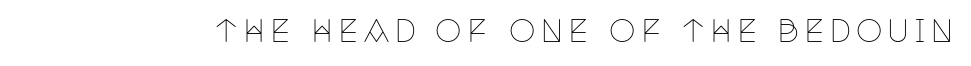
The image shows 30 px thin, condensed serif type, upright; set not underlined; low stroke contrast and a large x-height.
